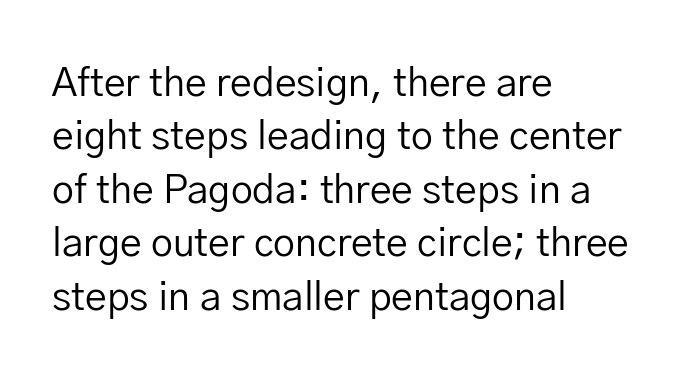
{"serif": "no", "italic": "no", "bold": "no", "weight": "regular", "width": "normal", "stroke_contrast": "low", "x_height": "medium", "monospaced": "no", "underline": "no", "align": "left", "line_spacing": "normal", "line_spacing_ratio": 1.37, "letter_spacing": "normal", "letter_spacing_em": 0.0, "glyph_px": 39}
